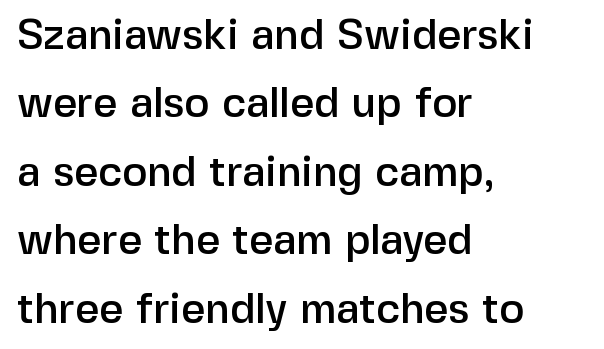
The image shows 42 px sans-serif type, upright; set left-aligned, normal line spacing (1.63x), normal letter spacing, not underlined; low stroke contrast and a medium x-height.
